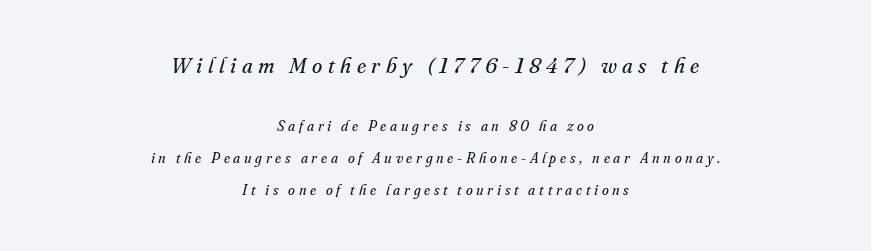
The image shows 21 px text type, italic (leaning right); set centered, loose line spacing (2.28x), unusually wide letter spacing (+0.26 em), not underlined; the first (top) block is 1.5x larger.
